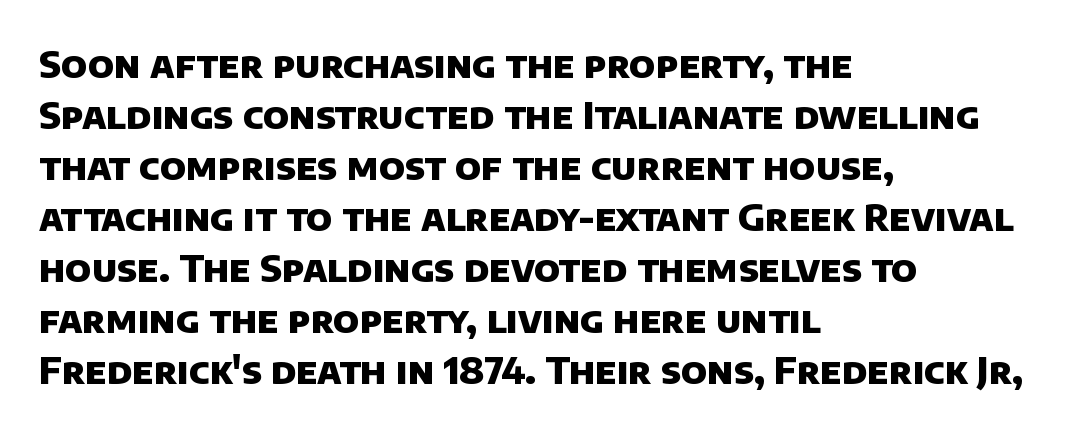
{"serif": "no", "bold": "yes", "weight": "heavy", "width": "normal", "stroke_contrast": "low", "x_height": "large", "monospaced": "no", "underline": "no", "align": "left", "line_spacing": "normal", "line_spacing_ratio": 1.38, "letter_spacing": "normal", "letter_spacing_em": 0.0, "glyph_px": 37}
